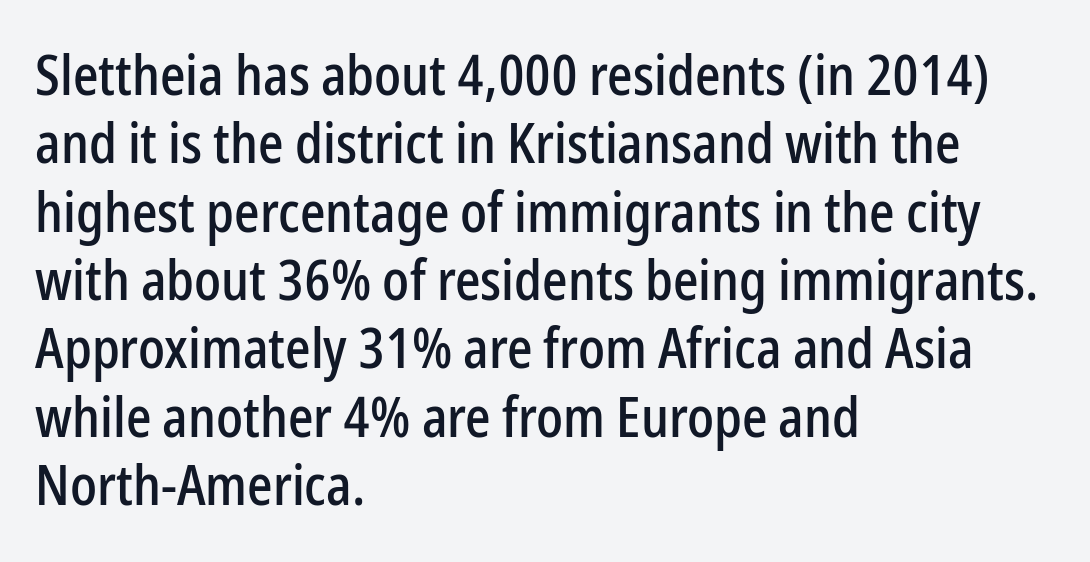
{"serif": "no", "italic": "no", "width": "condensed", "stroke_contrast": "low", "x_height": "medium", "monospaced": "no", "underline": "no", "align": "left", "line_spacing_ratio": 1.22, "letter_spacing": "normal", "letter_spacing_em": 0.0, "glyph_px": 56}
